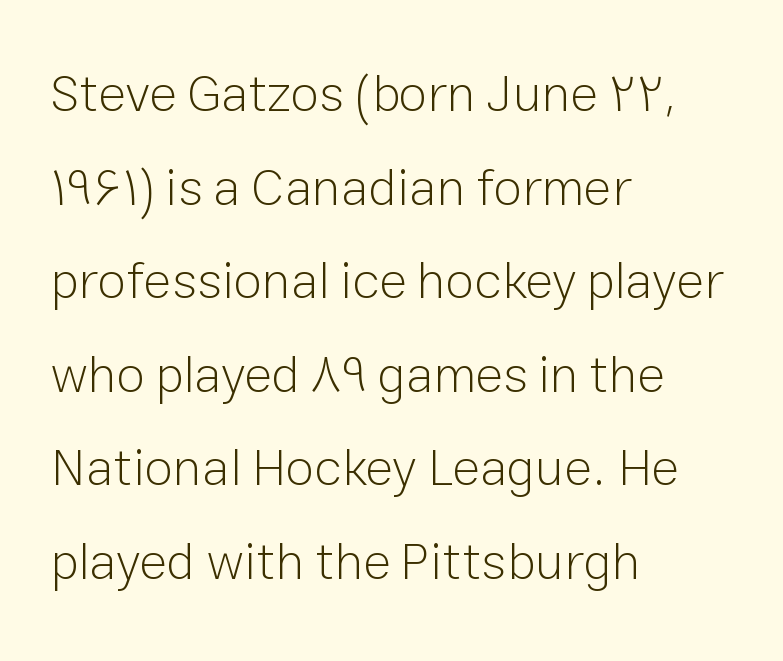
Line beginnings align vertically; line endings do not. The letters look calm and open, with moderate or lighter stems. Short note: letters normally spaced. Plain, unruled lines of type. A typesetter would call this proportional, since set widths differ per character. Unlike italic type, these characters show no tilt at all.
